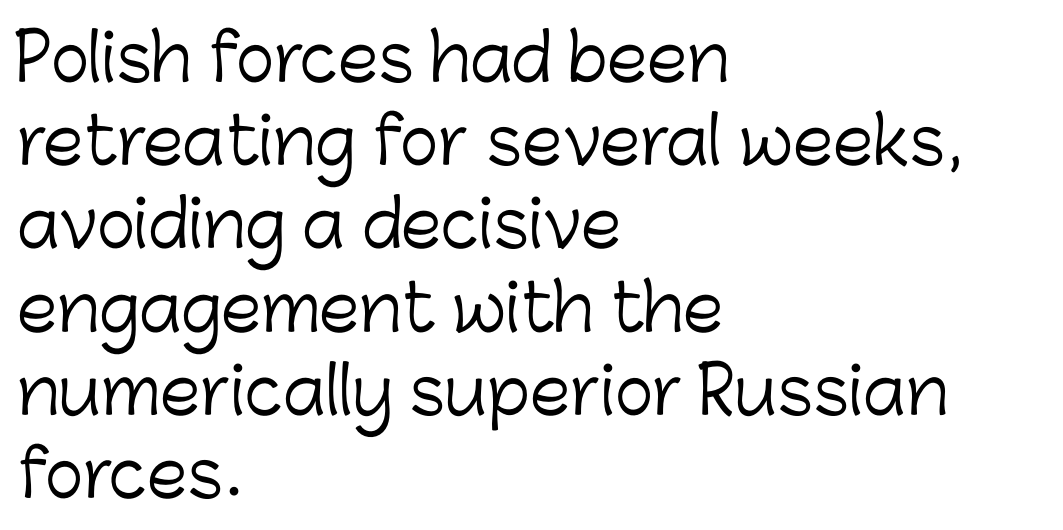
Horizontal alignment here is leftward, the default for most running prose. Is this a fixed-width face? No — the glyphs have proportional, varying widths. A quiet, ordinary-to-light weight characterises the typeface. It's the straight-up-and-down kind of type. The baseline area is clear. The horizontal fit of the characters is conventional and even.
